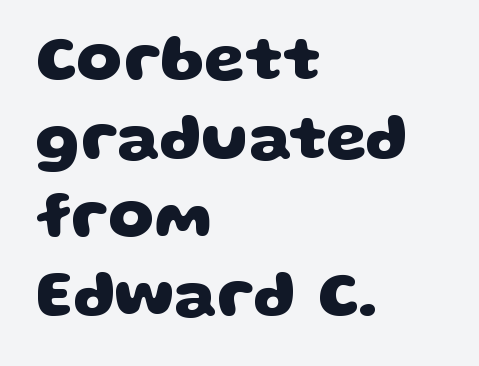
Q: Is the text bold? A: Yes.
Q: Is the typeface a serif or a sans-serif typeface? A: Sans-serif.
Q: Is the text underlined? A: No.
Q: How is the paragraph aligned? A: Left-aligned.
Q: Is the spacing between letters normal or unusually wide? A: Normal.
Q: Width (condensed, normal, or wide)? A: Wide.
Q: Stroke contrast? A: Low.
Q: x-height? A: Large.
Q: Monospaced? A: No.
